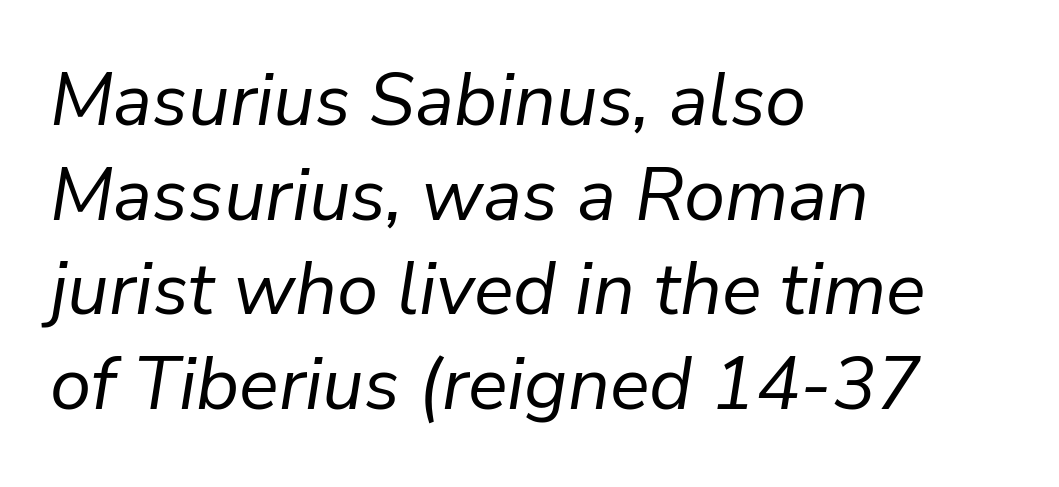
The image shows 74 px regular-weight type, italic (leaning right); set left-aligned, normal line spacing (1.28x), normal letter spacing, not underlined; low stroke contrast and a medium x-height.
